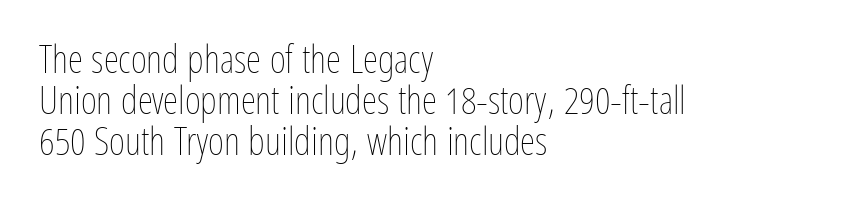
The image shows 39 px thin, condensed type, upright; set left-aligned, tight line spacing (1.05x), normal letter spacing, not underlined; low stroke contrast and a medium x-height.
